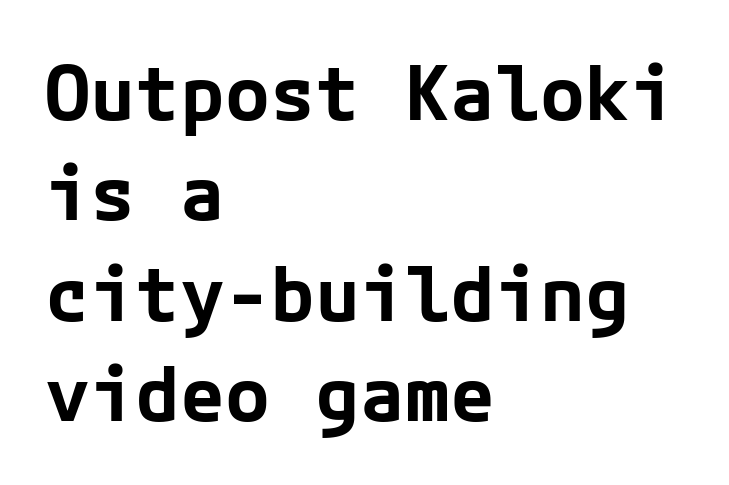
The image shows 75 px bold sans-serif type, upright; set left-aligned, normal line spacing (1.34x), normal letter spacing, not underlined; low stroke contrast and a medium x-height.
